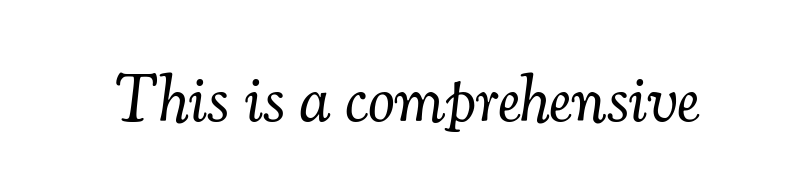
The image shows 67 px light serif type, italic (leaning right); set normal letter spacing, not underlined; medium stroke contrast and a small x-height.
